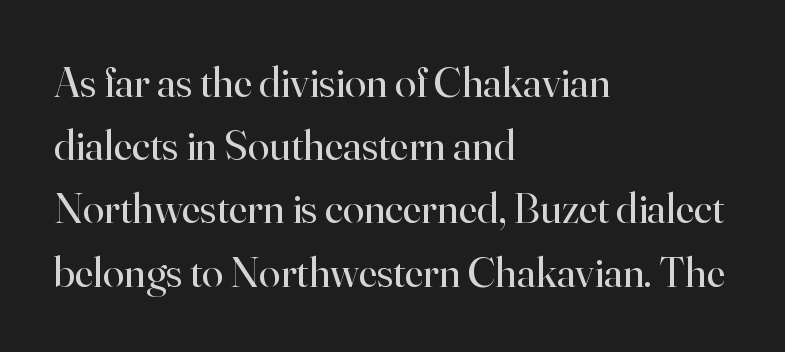
The image shows 43 px regular-weight serif type, upright; set left-aligned, normal line spacing (1.47x), normal letter spacing, not underlined; high stroke contrast and a small x-height.
